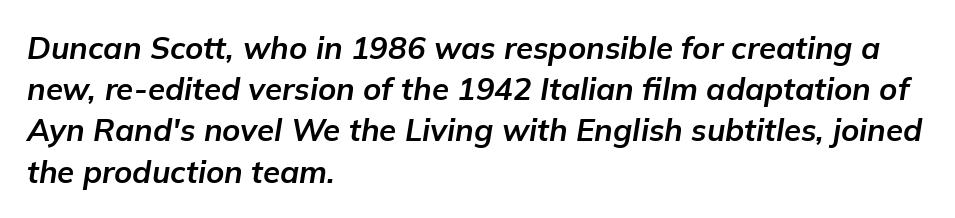
{"italic": "yes", "lean": "right", "slant_degrees": 9, "bold": "yes", "weight": "bold", "width": "normal", "stroke_contrast": "low", "x_height": "medium", "monospaced": "no", "underline": "no", "align": "left", "line_spacing": "normal", "line_spacing_ratio": 1.33, "letter_spacing": "normal", "letter_spacing_em": 0.0, "glyph_px": 31}
